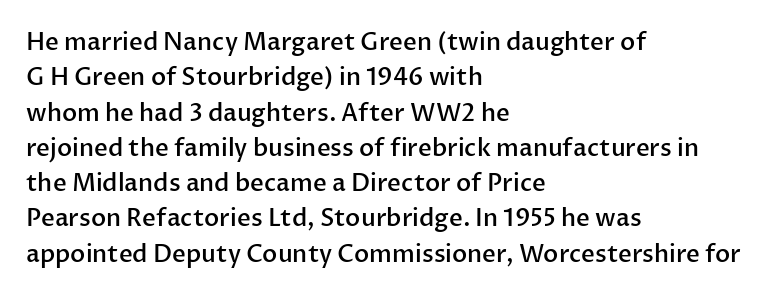
{"italic": "no", "bold": "semi", "underline": "no", "align": "left", "line_spacing": "normal", "line_spacing_ratio": 1.47, "letter_spacing": "normal", "letter_spacing_em": 0.0, "glyph_px": 24}
